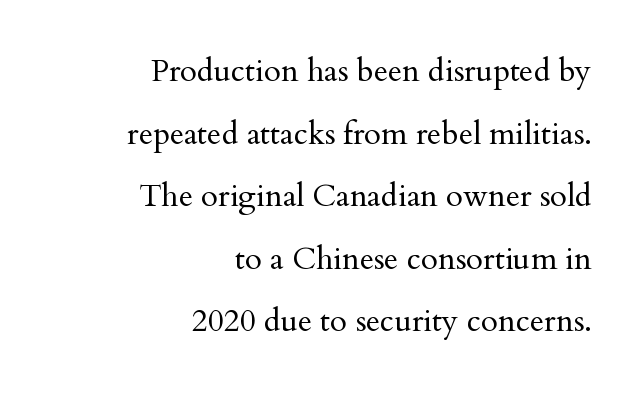
The image shows 31 px regular-weight serif type, upright; set right-aligned, loose line spacing (2.02x), normal letter spacing, not underlined; medium stroke contrast and a small x-height.
